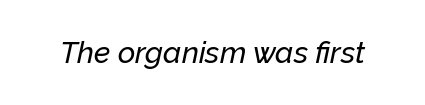
Q: Is the text italic (slanted)? A: Yes, it leans right by about 12 degrees.
Q: Is the text underlined? A: No.
Q: Is the spacing between letters normal or unusually wide? A: Normal.
Q: Width (condensed, normal, or wide)? A: Normal.
Q: Stroke contrast? A: Low.
Q: x-height? A: Medium.
Q: Monospaced? A: No.
